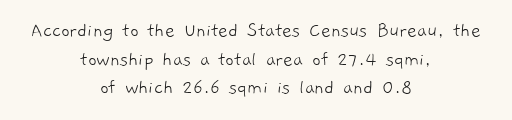
Q: Is the text bold? A: No.
Q: Is the text underlined? A: No.
Q: How is the paragraph aligned? A: Centered.
Q: Is the spacing between letters normal or unusually wide? A: Normal.
Q: Is the spacing between lines tight, normal or loose? A: Normal.
